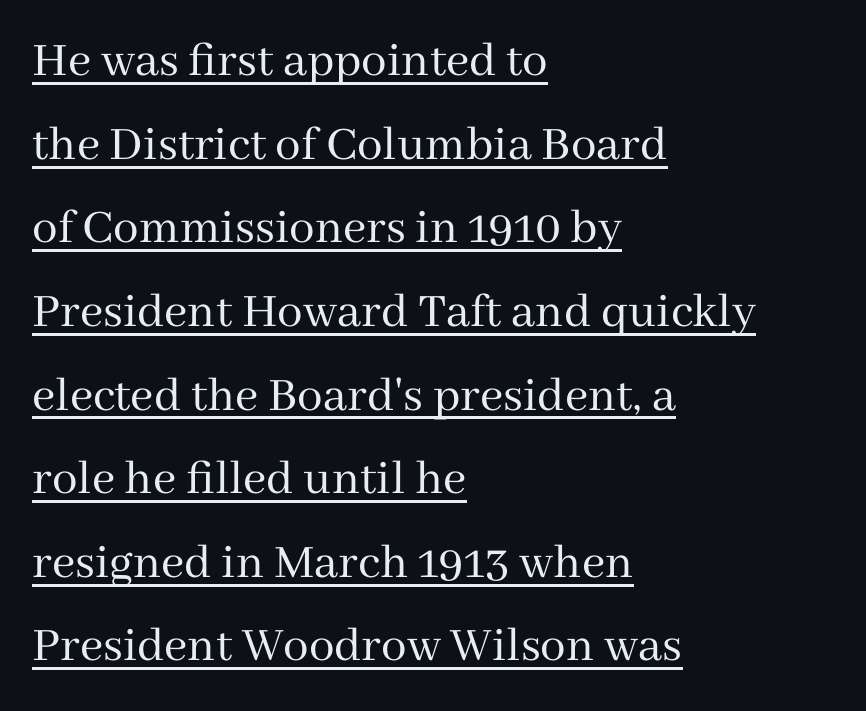
The image shows 51 px regular-weight serif type, upright; set left-aligned, normal line spacing (1.64x), normal letter spacing, underlined; medium stroke contrast and a medium x-height.
